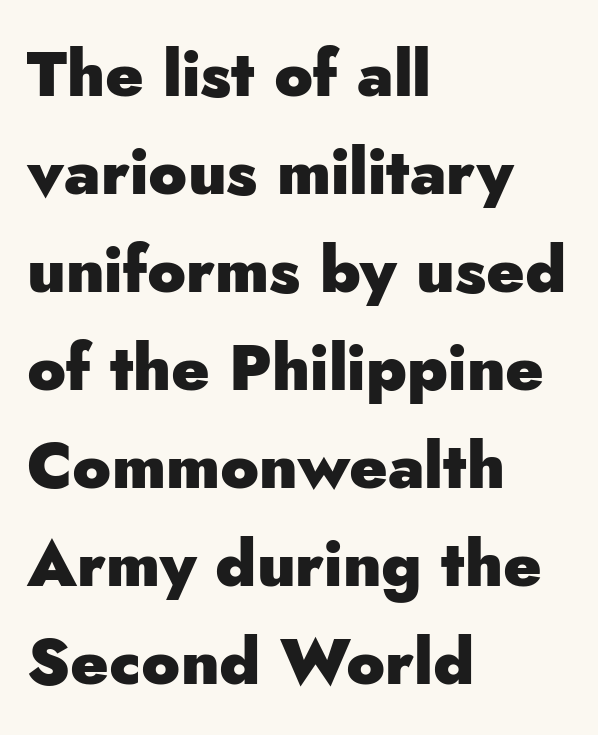
Q: Is the text bold? A: Yes.
Q: Is the text italic (slanted)? A: No, it is upright.
Q: Is the typeface a serif or a sans-serif typeface? A: Sans-serif.
Q: Is the text underlined? A: No.
Q: How is the paragraph aligned? A: Left-aligned.
Q: Is the spacing between letters normal or unusually wide? A: Normal.
Q: Is the spacing between lines tight, normal or loose? A: Normal.
Q: Width (condensed, normal, or wide)? A: Normal.
Q: Stroke contrast? A: Low.
Q: x-height? A: Small.
Q: Monospaced? A: No.
